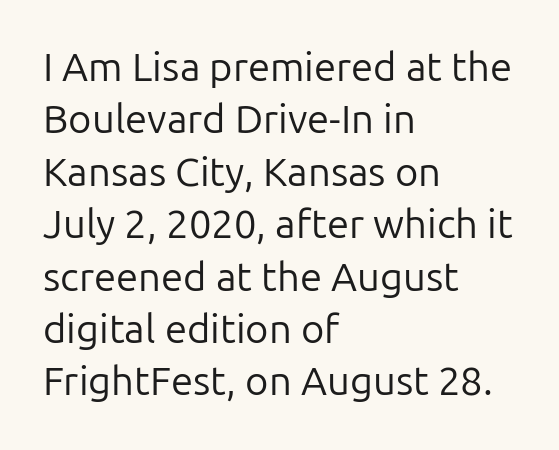
In terms of leading, this rendering sits right in the middle. This sample has the flowing, uneven cadence of proportional lettering. I'd call this a sans setting — the letters go barefoot. No chunkiness to these letters — they're not bold. Teacher's note: observe the even left margin — that is flush-left alignment.
